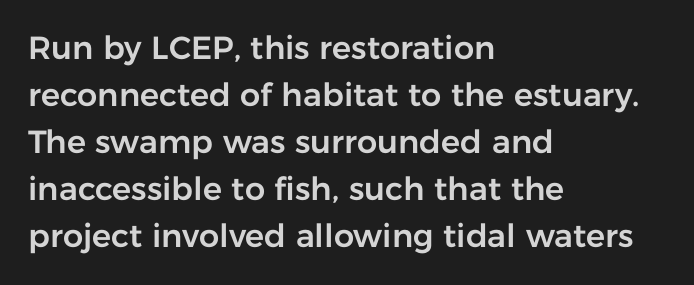
Each word holds together tightly as a unit, with standard inter-letter gaps. Nope, not italic — everything's standing straight. Lines of text with bare space underneath. A typesetter would call this leading conventional body-copy spacing. Stroke terminals: plain, sans-serif. Where is the straight margin? On the left.
